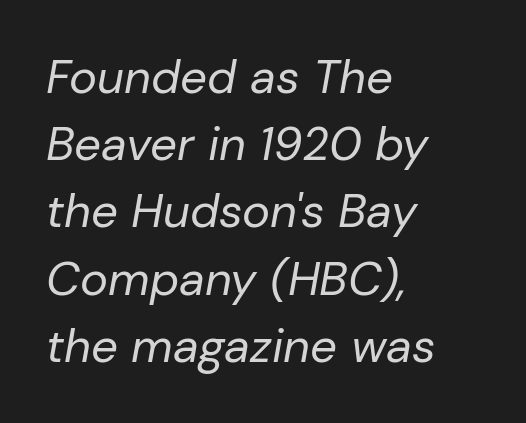
Q: Is the text bold? A: No.
Q: Is the text italic (slanted)? A: Yes, it leans right by about 10 degrees.
Q: Is the text underlined? A: No.
Q: How is the paragraph aligned? A: Left-aligned.
Q: Is the spacing between letters normal or unusually wide? A: Normal.
Q: Is the spacing between lines tight, normal or loose? A: Normal.
Q: Width (condensed, normal, or wide)? A: Normal.
Q: Stroke contrast? A: Low.
Q: x-height? A: Medium.
Q: Monospaced? A: No.
